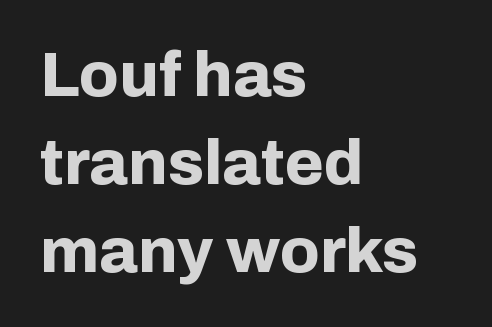
The image shows 63 px bold sans-serif type, upright; set left-aligned, normal line spacing (1.4x), normal letter spacing, not underlined; low stroke contrast and a medium x-height.
